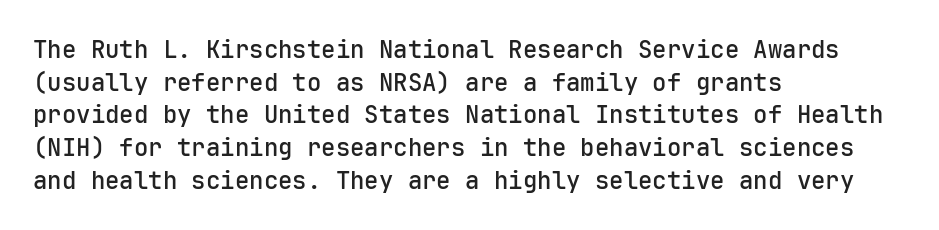
{"italic": "no", "bold": "semi", "underline": "no", "align": "left", "line_spacing": "normal", "line_spacing_ratio": 1.36, "letter_spacing": "normal", "letter_spacing_em": 0.0, "glyph_px": 24}
